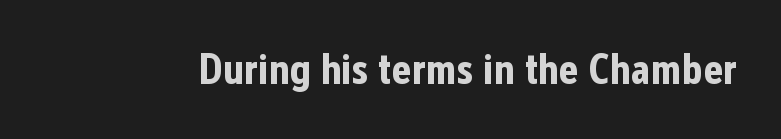
The image shows 43 px bold, condensed sans-serif type, upright; set normal letter spacing, not underlined; low stroke contrast and a medium x-height.
